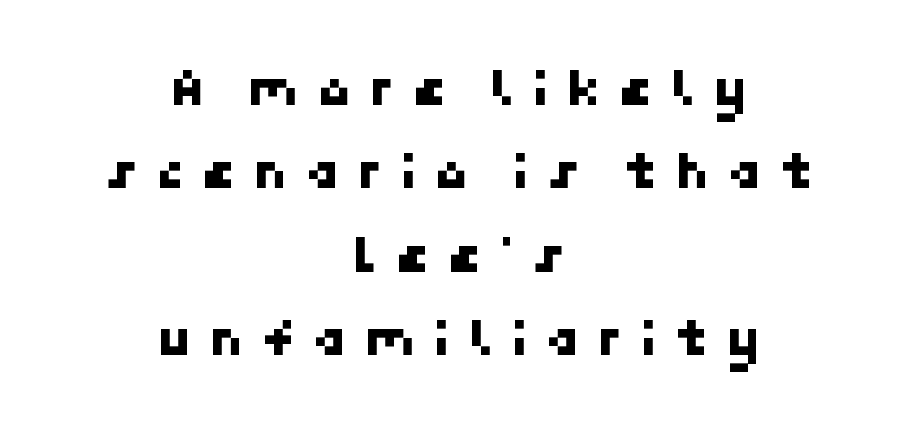
Q: Is the typeface a serif or a sans-serif typeface? A: Sans-serif.
Q: Is the text underlined? A: No.
Q: How is the paragraph aligned? A: Centered.
Q: Is the spacing between letters normal or unusually wide? A: Unusually wide.
Q: Is the spacing between lines tight, normal or loose? A: Normal.
Q: Width (condensed, normal, or wide)? A: Normal.
Q: Stroke contrast? A: Low.
Q: x-height? A: Medium.
